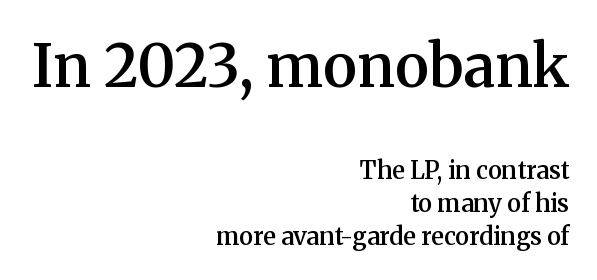
{"serif": "yes", "italic": "no", "bold": "semi", "weight": "semibold", "width": "normal", "stroke_contrast": "medium", "x_height": "medium", "monospaced": "no", "underline": "no", "align": "right", "line_spacing": "normal", "line_spacing_ratio": 1.36, "letter_spacing": "normal", "letter_spacing_em": 0.0, "larger_block": "first", "size_ratio": 2.46, "glyph_px": 59}
